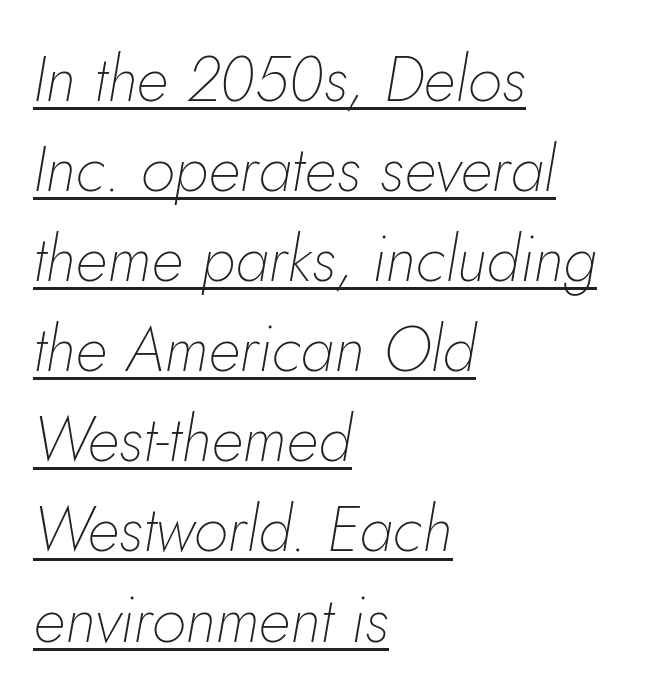
The image shows 63 px thin type, italic (leaning right); set left-aligned, normal line spacing (1.43x), normal letter spacing, underlined; low stroke contrast and a small x-height.
